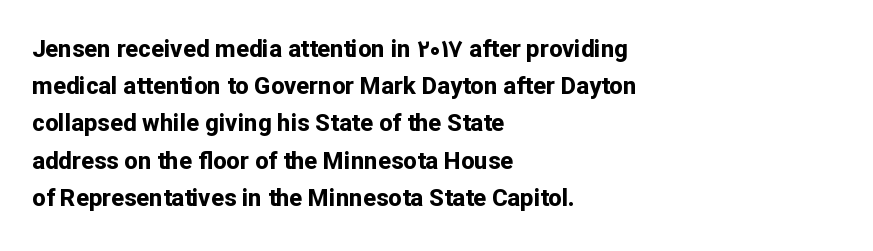
Q: Is the text bold? A: Yes.
Q: Is the text italic (slanted)? A: No, it is upright.
Q: Is the text underlined? A: No.
Q: How is the paragraph aligned? A: Left-aligned.
Q: Is the spacing between letters normal or unusually wide? A: Normal.
Q: Is the spacing between lines tight, normal or loose? A: Normal.
